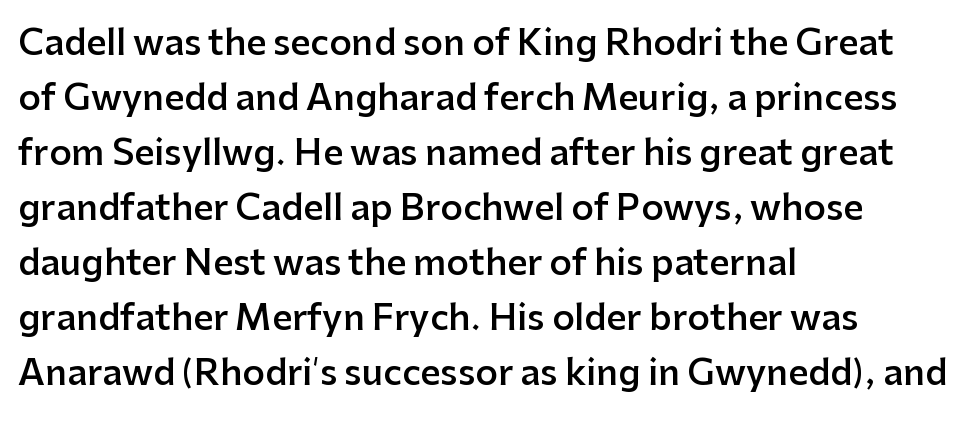
Successive baselines arrive at the customary interval. Spacing verdict: proportional, widths tailored to each character. The baseline area is clear. Set as a demibold, roughly 600 on the weight scale. Between one letter and the next there's only the usual sliver of space.
